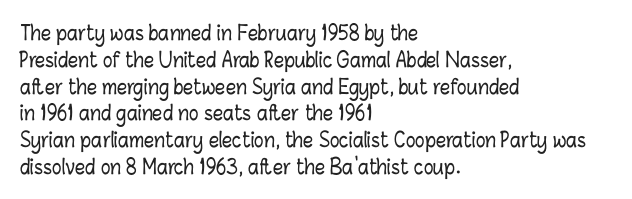
Q: Is the text italic (slanted)? A: No, it is upright.
Q: Is the text underlined? A: No.
Q: How is the paragraph aligned? A: Left-aligned.
Q: Is the spacing between letters normal or unusually wide? A: Normal.
Q: Is the spacing between lines tight, normal or loose? A: Normal.
